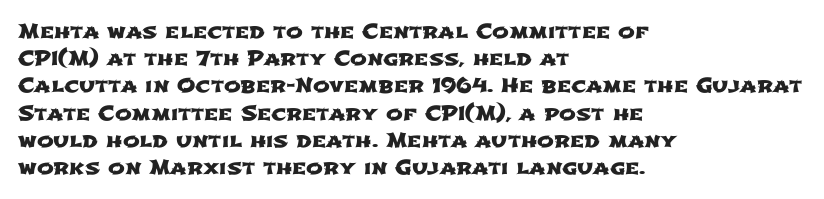
The image shows 20 px text type; set left-aligned, normal line spacing (1.36x), normal letter spacing, not underlined.
